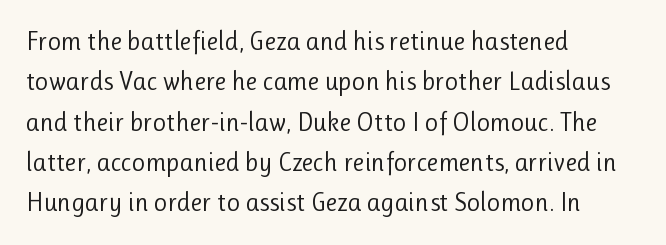
The image shows 26 px text type, upright; set left-aligned, normal line spacing (1.55x), normal letter spacing, not underlined.
